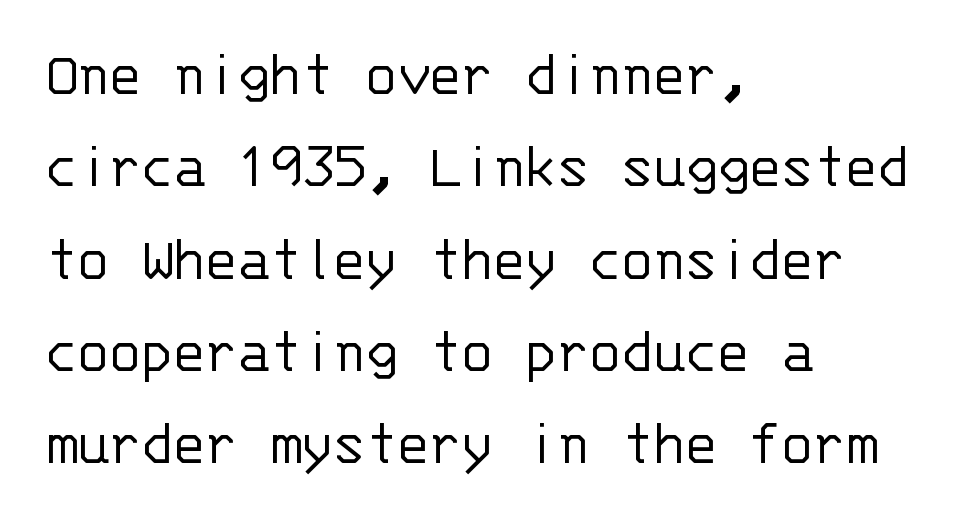
Tracking here is standard; glyphs follow each other at the usual distance. No extra ink here — the face is not bold. Think of a typewriter: that constant character pitch is what you see here. Letterform terminals end flat and unadorned throughout the passage. Any mark beneath the type? The region is blank. A typesetter would call this leading conventional body-copy spacing.
